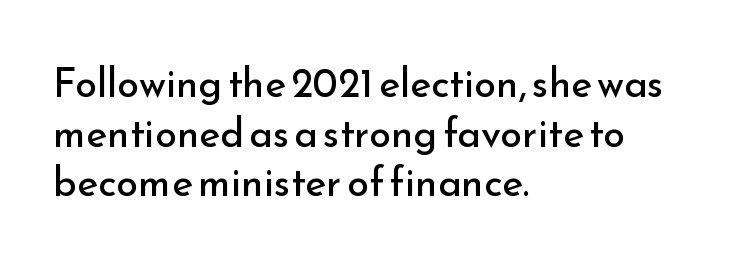
Nothing heavy about these letters — not bold at all. These lines stack with their left ends in a neat column. Looks like regular typesetting: each glyph gets only the width it needs. The designer went with a sans here, leaving each stem footless. Look at the tracking — it's just the regular setting, nothing added.
